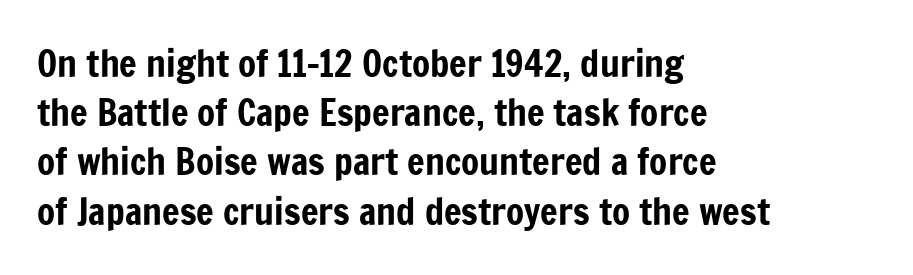
{"serif": "no", "italic": "no", "width": "condensed", "stroke_contrast": "low", "x_height": "medium", "monospaced": "no", "underline": "no", "align": "left", "line_spacing": "normal", "line_spacing_ratio": 1.33, "letter_spacing": "normal", "letter_spacing_em": 0.0, "glyph_px": 37}
